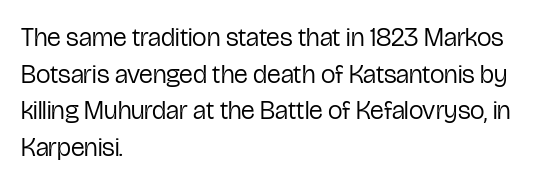
In CSS terms this would be text-align: left. The words here are not underlined. The font is comparable to plain body text, perhaps lighter. Every character sits straight up, as roman type does. The vertical gap from one line to the next is medium. Compared with typical body copy, the letter spacing here is the same.
